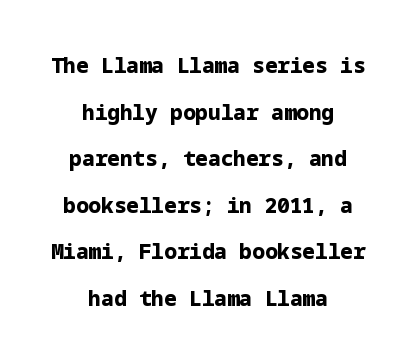
The image shows 21 px bold type, upright; set centered, loose line spacing (2.22x), normal letter spacing, not underlined.
